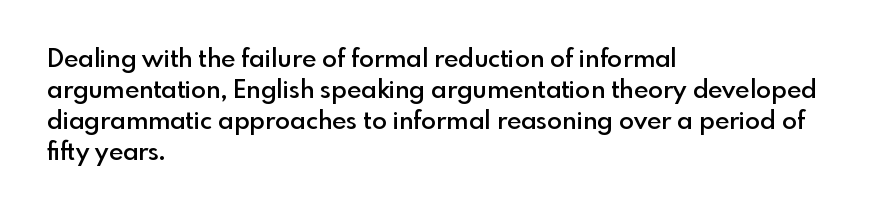
The image shows 25 px text type, upright; set left-aligned, line spacing 1.24x, normal letter spacing, not underlined.
